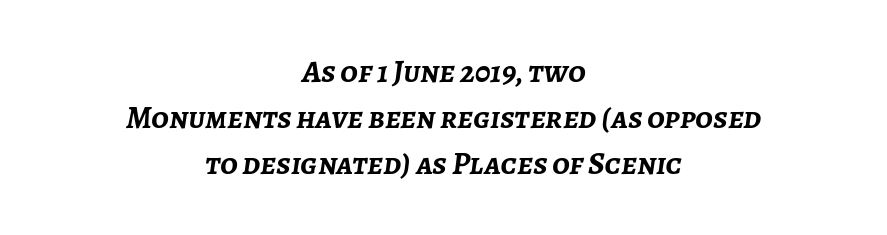
Q: Is the text bold? A: Yes.
Q: Is the text italic (slanted)? A: Yes, it leans right by about 7 degrees.
Q: Is the text underlined? A: No.
Q: How is the paragraph aligned? A: Centered.
Q: Is the spacing between letters normal or unusually wide? A: Normal.
Q: Is the spacing between lines tight, normal or loose? A: Normal.
Q: Width (condensed, normal, or wide)? A: Normal.
Q: Stroke contrast? A: Low.
Q: x-height? A: Medium.
Q: Monospaced? A: No.
